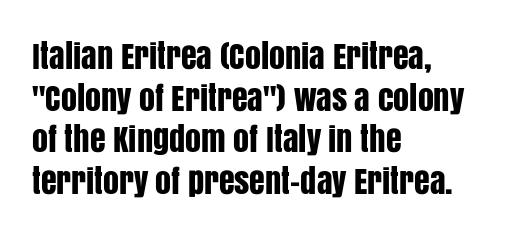
{"serif": "no", "italic": "no", "width": "condensed", "stroke_contrast": "low", "x_height": "large", "monospaced": "no", "underline": "no", "align": "left", "line_spacing": "normal", "line_spacing_ratio": 1.3, "letter_spacing": "normal", "letter_spacing_em": 0.0, "glyph_px": 32}
